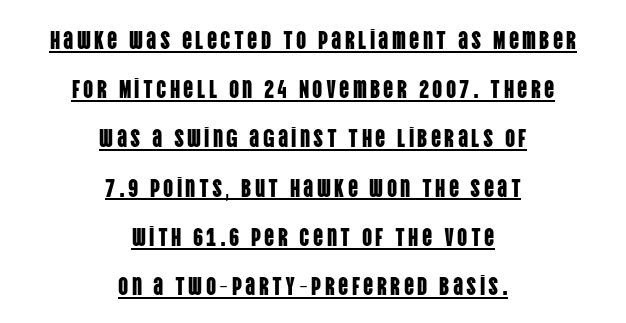
Whoever set this chose breathing room over compactness in the vertical rhythm. The rag falls on both sides of this text block equally. Quick note: underline on. Upright lettering throughout.
